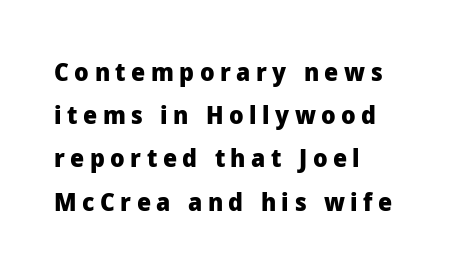
Q: Is the text bold? A: Yes.
Q: Is the text italic (slanted)? A: No, it is upright.
Q: Is the text underlined? A: No.
Q: How is the paragraph aligned? A: Left-aligned.
Q: Is the spacing between letters normal or unusually wide? A: Unusually wide.
